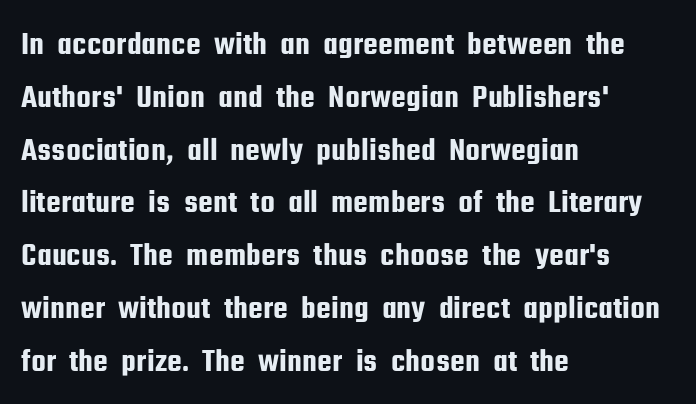
This sample uses a sans-serif face. If you measured baseline to baseline, you'd find a middling distance. Layout note: lines flush left. What stands out about the letter spacing? Nothing — it is the standard amount. The lettering holds an erect, upright posture throughout. Check under the words: just untouched page.
